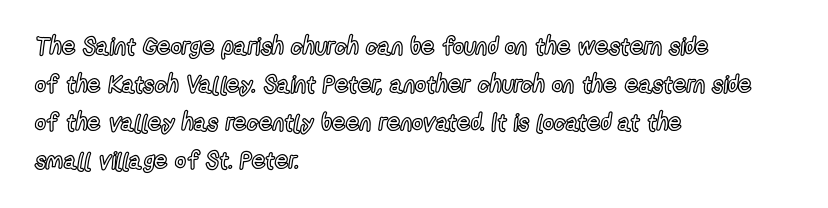
Q: Is the text italic (slanted)? A: Yes.
Q: Is the text underlined? A: No.
Q: How is the paragraph aligned? A: Left-aligned.
Q: Is the spacing between letters normal or unusually wide? A: Normal.
Q: Is the spacing between lines tight, normal or loose? A: Normal.
